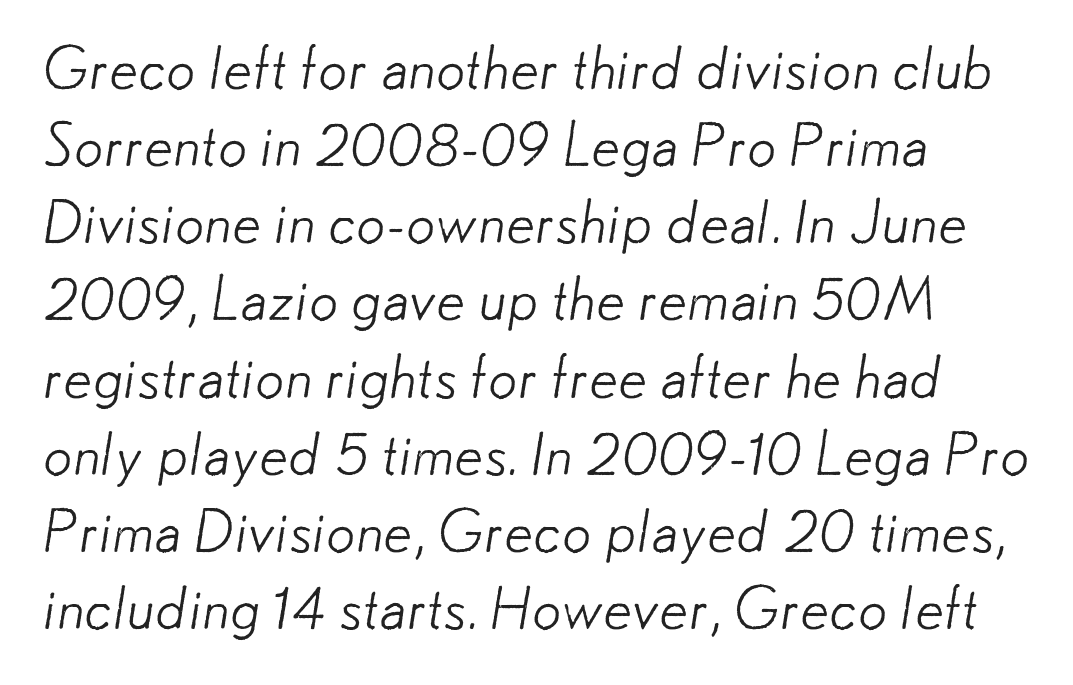
{"serif": "no", "bold": "no", "weight": "light", "width": "normal", "stroke_contrast": "low", "x_height": "small", "monospaced": "no", "underline": "no", "align": "left", "line_spacing": "normal", "line_spacing_ratio": 1.33, "letter_spacing": "normal", "letter_spacing_em": 0.0, "glyph_px": 58}
